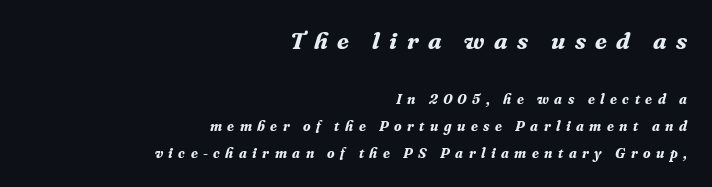
Q: Is the text bold? A: Yes.
Q: Is the text italic (slanted)? A: Yes, it leans right by about 16 degrees.
Q: Is the text underlined? A: No.
Q: How is the paragraph aligned? A: Right-aligned.
Q: Is the spacing between letters normal or unusually wide? A: Unusually wide.
Q: Is the spacing between lines tight, normal or loose? A: Loose.
Q: Which block of text is set in a larger size, the first (top) or the second (bottom)? A: The first (top) one.
